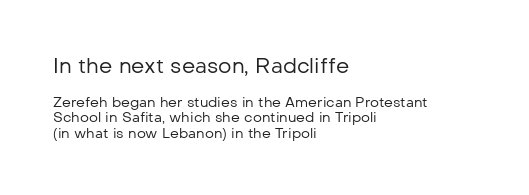
{"italic": "no", "bold": "no", "underline": "no", "align": "left", "line_spacing": "tight", "line_spacing_ratio": 1.1, "letter_spacing": "normal", "letter_spacing_em": 0.0, "larger_block": "first", "size_ratio": 1.5, "glyph_px": 21}
